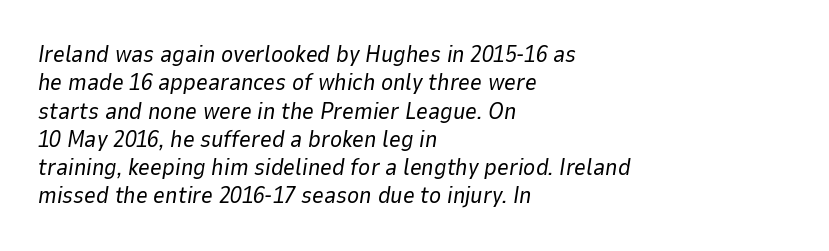
Short note: letters normally spaced. A typesetter would mark this as italic. This sample is left-justified, so line endings fall wherever the words run out. Stroke thickness stays within the range of a standard reading face or lighter. Clear beneath every line of the passage.
